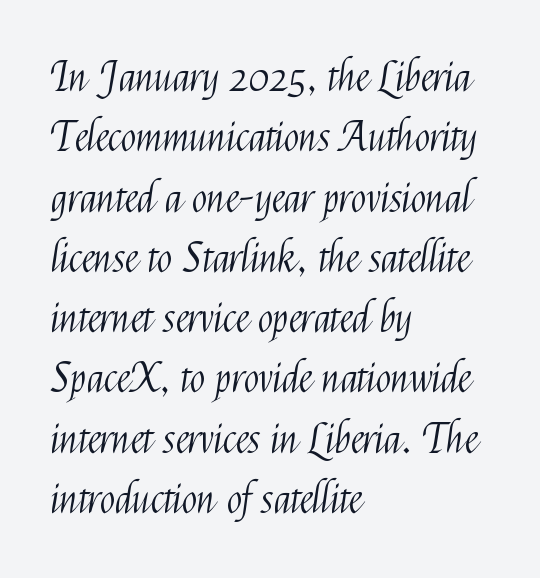
The image shows 41 px light, condensed sans-serif type; set left-aligned, normal line spacing (1.47x), normal letter spacing, not underlined; medium stroke contrast and a medium x-height.
